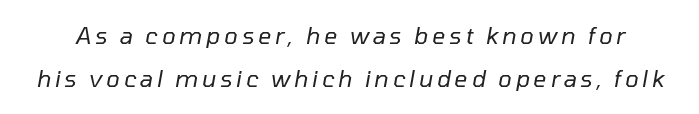
{"italic": "yes", "lean": "right", "slant_degrees": 10, "bold": "no", "underline": "no", "line_spacing_ratio": 1.87, "glyph_px": 23}
